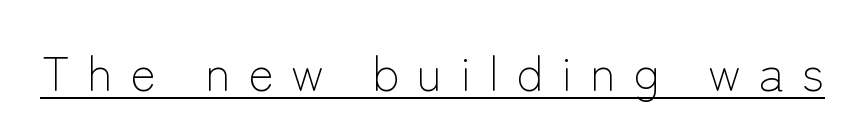
{"serif": "no", "italic": "no", "bold": "no", "weight": "light", "width": "normal", "stroke_contrast": "low", "x_height": "medium", "monospaced": "no", "underline": "yes", "letter_spacing": "wide", "letter_spacing_em": 0.37, "glyph_px": 48}
